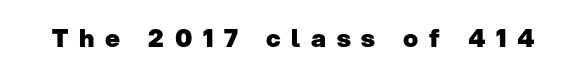
The image shows 25 px bold type, upright; set unusually wide letter spacing (+0.43 em), not underlined.
